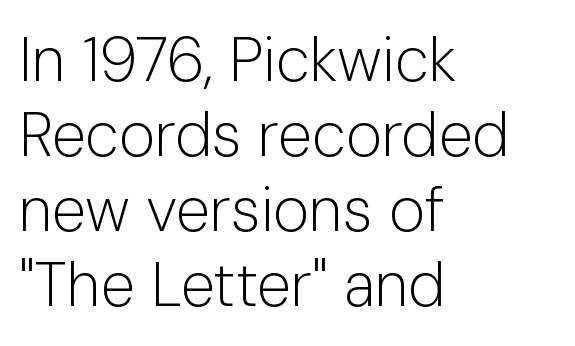
The rendering uses natural spacing where letterforms have individual widths. Words float on clear page, feet unadorned. The ragged edge is on the right, which tells us the setting is flush left. The lettering holds an erect, upright posture throughout.
